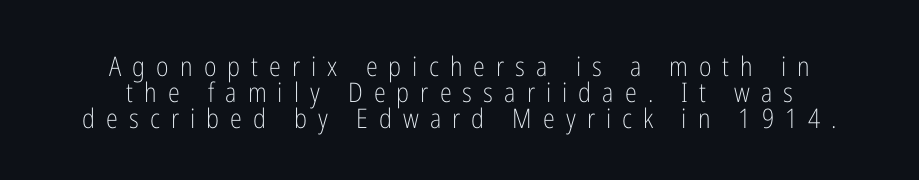
The image shows 27 px text type, upright; set centered, tight line spacing (0.96x), unusually wide letter spacing (+0.41 em), not underlined.
